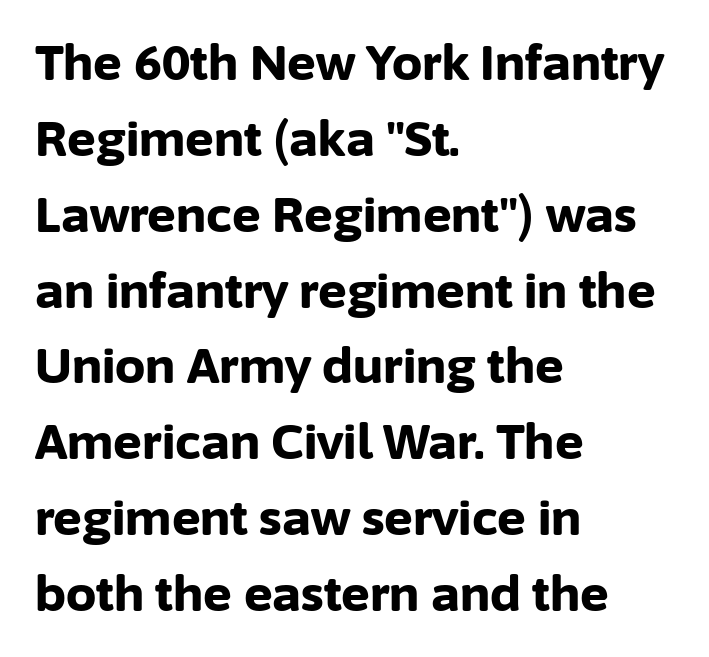
{"serif": "no", "italic": "no", "bold": "yes", "weight": "bold", "width": "normal", "stroke_contrast": "low", "x_height": "medium", "monospaced": "no", "underline": "no", "align": "left", "line_spacing": "normal", "line_spacing_ratio": 1.58, "letter_spacing": "normal", "letter_spacing_em": 0.0, "glyph_px": 48}
